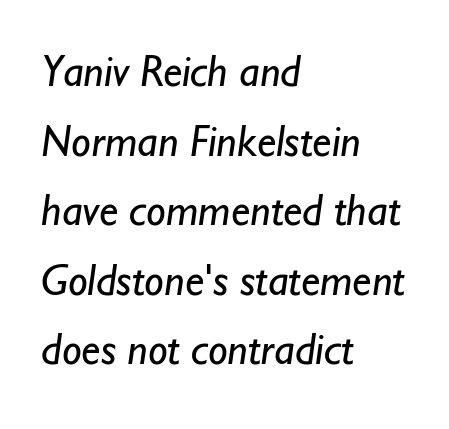
Q: Is the text bold? A: No.
Q: Is the typeface a serif or a sans-serif typeface? A: Sans-serif.
Q: Is the text underlined? A: No.
Q: How is the paragraph aligned? A: Left-aligned.
Q: Is the spacing between letters normal or unusually wide? A: Normal.
Q: Is the spacing between lines tight, normal or loose? A: Normal.
Q: Width (condensed, normal, or wide)? A: Normal.
Q: Stroke contrast? A: Low.
Q: x-height? A: Small.
Q: Monospaced? A: No.
